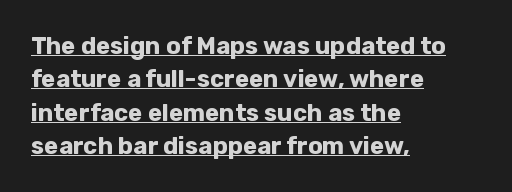
{"italic": "no", "bold": "yes", "underline": "yes", "align": "left", "line_spacing": "normal", "line_spacing_ratio": 1.39, "letter_spacing": "normal", "letter_spacing_em": 0.0, "glyph_px": 24}
